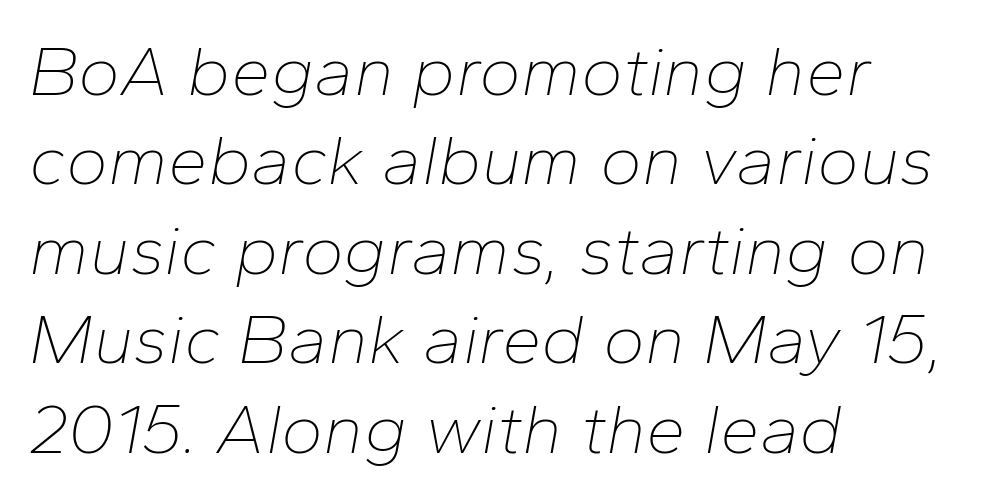
The image shows 71 px thin type, italic (leaning right); set left-aligned, normal line spacing (1.26x), normal letter spacing, not underlined; low stroke contrast and a medium x-height.
